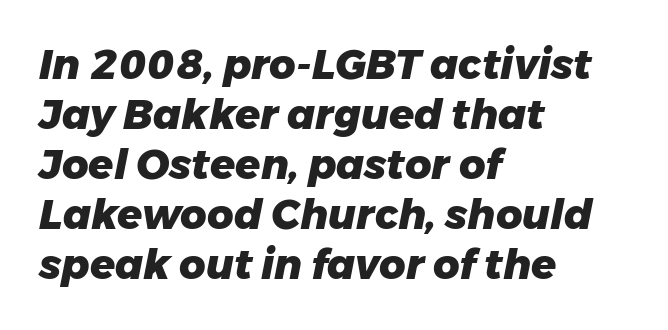
Q: Is the text bold? A: Yes.
Q: Is the text italic (slanted)? A: Yes, it leans right by about 11 degrees.
Q: Is the text underlined? A: No.
Q: How is the paragraph aligned? A: Left-aligned.
Q: Is the spacing between letters normal or unusually wide? A: Normal.
Q: Width (condensed, normal, or wide)? A: Normal.
Q: Stroke contrast? A: Low.
Q: x-height? A: Medium.
Q: Monospaced? A: No.
